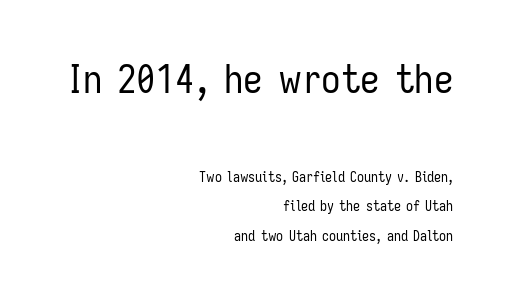
Q: Is the text bold? A: No.
Q: Is the text italic (slanted)? A: No, it is upright.
Q: Is the typeface a serif or a sans-serif typeface? A: Sans-serif.
Q: Is the text underlined? A: No.
Q: How is the paragraph aligned? A: Right-aligned.
Q: Is the spacing between letters normal or unusually wide? A: Normal.
Q: Is the spacing between lines tight, normal or loose? A: Loose.
Q: Which block of text is set in a larger size, the first (top) or the second (bottom)? A: The first (top) one.
Q: Width (condensed, normal, or wide)? A: Condensed.
Q: Stroke contrast? A: Low.
Q: x-height? A: Medium.
Q: Monospaced? A: No.
